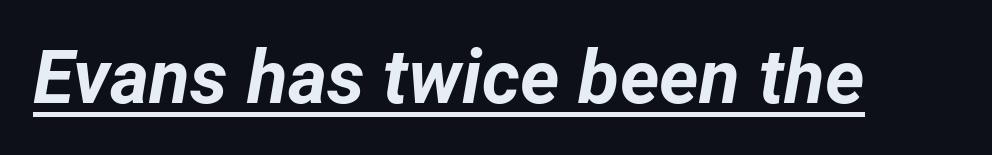
The image shows 75 px bold type, italic (leaning right); set normal letter spacing, underlined; low stroke contrast and a medium x-height.
